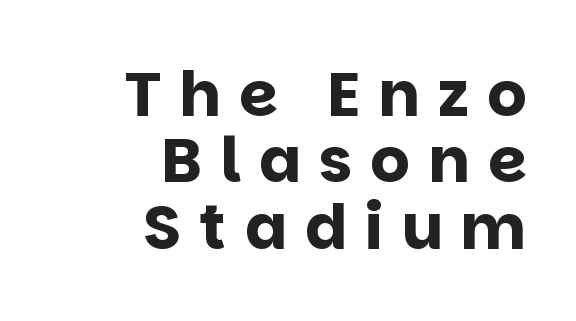
{"serif": "no", "italic": "no", "bold": "yes", "weight": "bold", "width": "normal", "stroke_contrast": "low", "x_height": "large", "monospaced": "no", "underline": "no", "align": "right", "line_spacing": "tight", "line_spacing_ratio": 1.07, "letter_spacing": "wide", "letter_spacing_em": 0.29, "glyph_px": 62}
